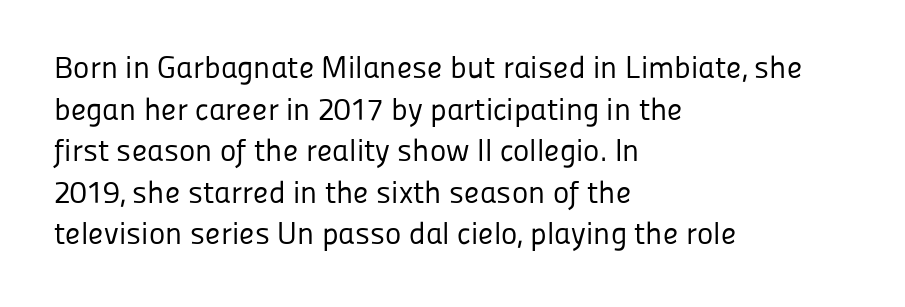
Here the glyphs are tracked normally, forming tight word shapes. Successive baselines arrive at the customary interval. The rendering uses natural spacing where letterforms have individual widths. Reading down the block, your eye returns to a fixed left position each line.
